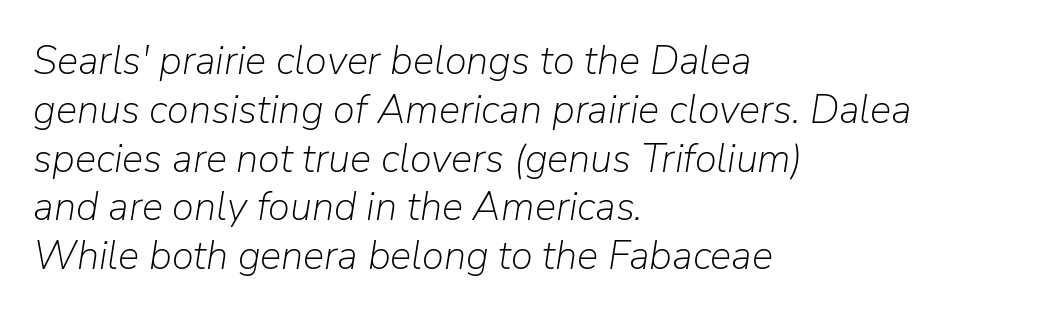
Q: Is the text bold? A: No.
Q: Is the text italic (slanted)? A: Yes, it leans right by about 9 degrees.
Q: Is the text underlined? A: No.
Q: How is the paragraph aligned? A: Left-aligned.
Q: Is the spacing between letters normal or unusually wide? A: Normal.
Q: Width (condensed, normal, or wide)? A: Normal.
Q: Stroke contrast? A: Low.
Q: x-height? A: Medium.
Q: Monospaced? A: No.
